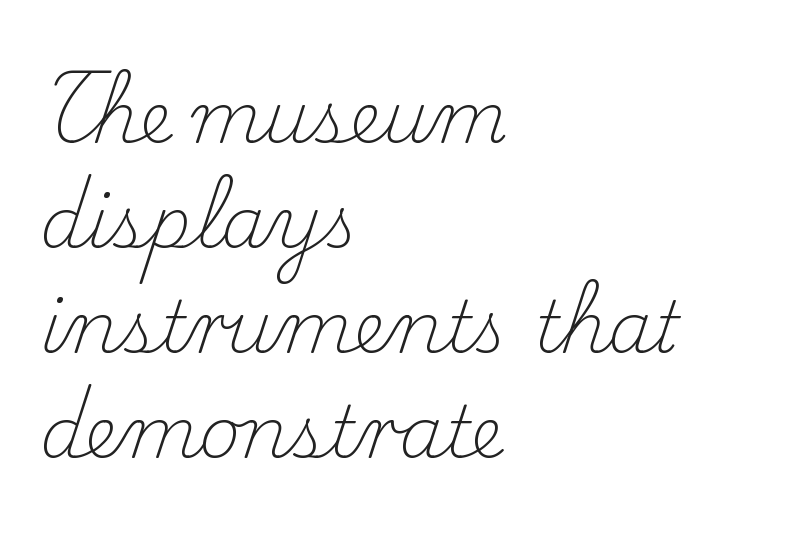
A typesetter would label this face a serif. Vertical spacing — default. Compared with typical body copy, the letter spacing here is the same. The letters look calm and open, with moderate or lighter stems. You could not count columns in this text — the font is proportionally spaced.
